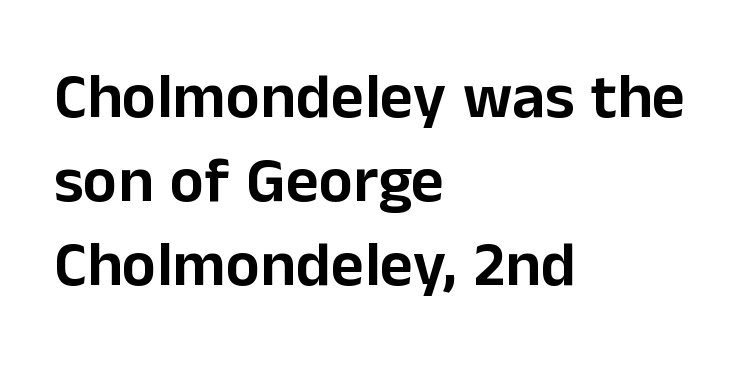
Q: Is the text italic (slanted)? A: No, it is upright.
Q: Is the typeface a serif or a sans-serif typeface? A: Sans-serif.
Q: Is the text underlined? A: No.
Q: How is the paragraph aligned? A: Left-aligned.
Q: Is the spacing between letters normal or unusually wide? A: Normal.
Q: Is the spacing between lines tight, normal or loose? A: Normal.
Q: Width (condensed, normal, or wide)? A: Normal.
Q: Stroke contrast? A: Low.
Q: x-height? A: Medium.
Q: Monospaced? A: No.
